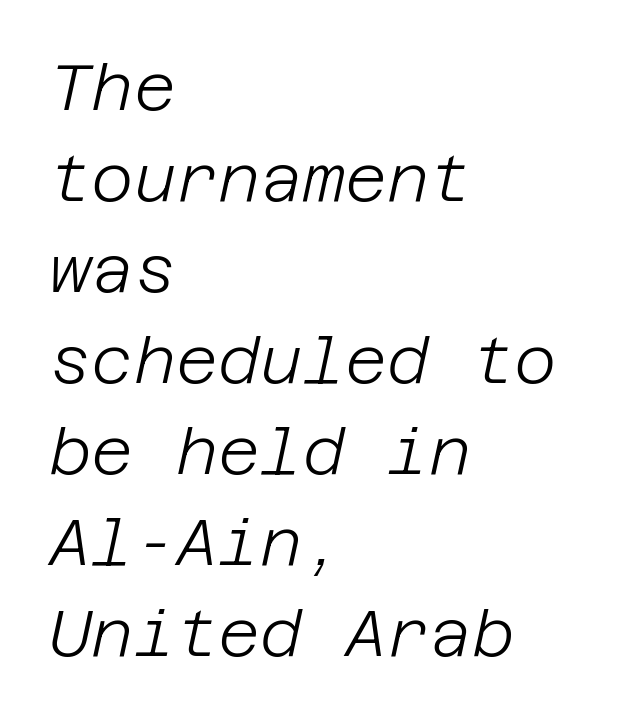
Q: Is the text bold? A: No.
Q: Is the text italic (slanted)? A: Yes, it leans right by about 12 degrees.
Q: Is the text underlined? A: No.
Q: How is the paragraph aligned? A: Left-aligned.
Q: Is the spacing between letters normal or unusually wide? A: Normal.
Q: Is the spacing between lines tight, normal or loose? A: Normal.
Q: Width (condensed, normal, or wide)? A: Normal.
Q: Stroke contrast? A: Low.
Q: x-height? A: Large.
